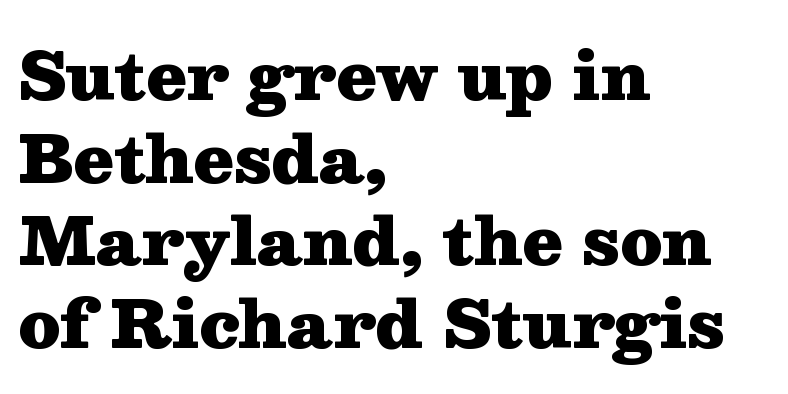
Q: Is the text bold? A: Yes.
Q: Is the text italic (slanted)? A: No, it is upright.
Q: Is the typeface a serif or a sans-serif typeface? A: Serif.
Q: Is the text underlined? A: No.
Q: How is the paragraph aligned? A: Left-aligned.
Q: Is the spacing between letters normal or unusually wide? A: Normal.
Q: Is the spacing between lines tight, normal or loose? A: Normal.
Q: Width (condensed, normal, or wide)? A: Wide.
Q: Stroke contrast? A: Medium.
Q: x-height? A: Medium.
Q: Monospaced? A: No.
